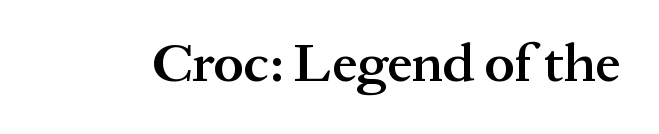
The characters display serif detailing at their extremities. Is this a fixed-width face? No — the glyphs have proportional, varying widths. Characters follow at the spacing the type designer built in. Posture: vertical.
